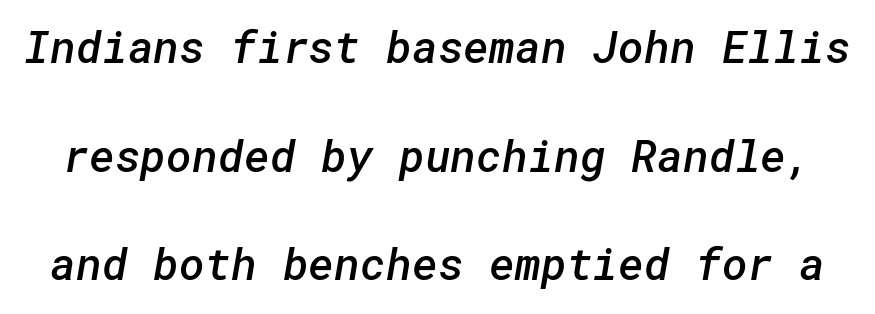
{"serif": "no", "bold": "semi", "weight": "semibold", "width": "normal", "stroke_contrast": "low", "x_height": "medium", "underline": "no", "line_spacing": "loose", "line_spacing_ratio": 2.47, "letter_spacing": "normal", "letter_spacing_em": 0.0, "glyph_px": 44}
